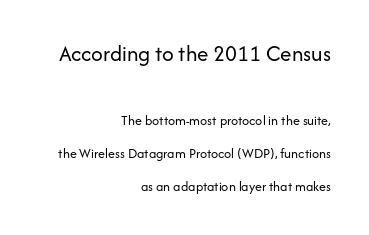
{"italic": "no", "bold": "no", "underline": "no", "align": "right", "line_spacing": "loose", "line_spacing_ratio": 2.37, "letter_spacing": "normal", "letter_spacing_em": 0.0, "larger_block": "first", "size_ratio": 1.64, "glyph_px": 23}
